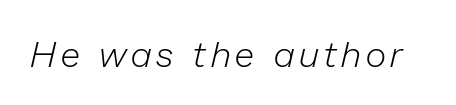
Q: Is the text bold? A: No.
Q: Is the text italic (slanted)? A: Yes, it leans right by about 13 degrees.
Q: Is the text underlined? A: No.
Q: Width (condensed, normal, or wide)? A: Normal.
Q: Stroke contrast? A: Low.
Q: x-height? A: Medium.
Q: Monospaced? A: No.
